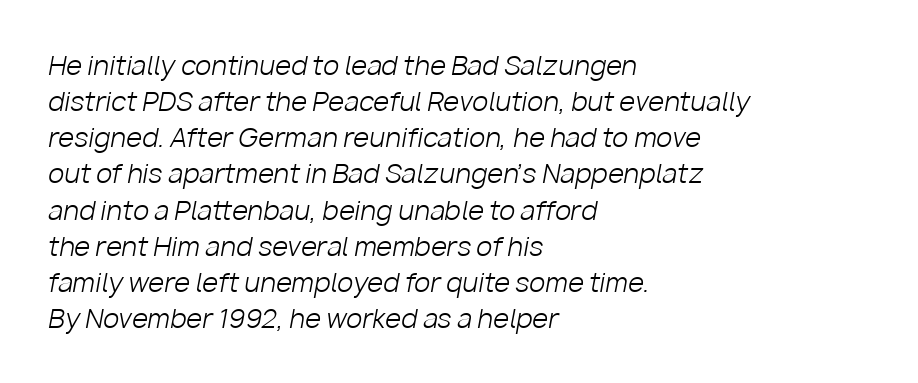
{"italic": "yes", "lean": "right", "slant_degrees": 10, "bold": "no", "underline": "no", "align": "left", "line_spacing": "normal", "line_spacing_ratio": 1.39, "letter_spacing": "normal", "letter_spacing_em": 0.0, "glyph_px": 26}
